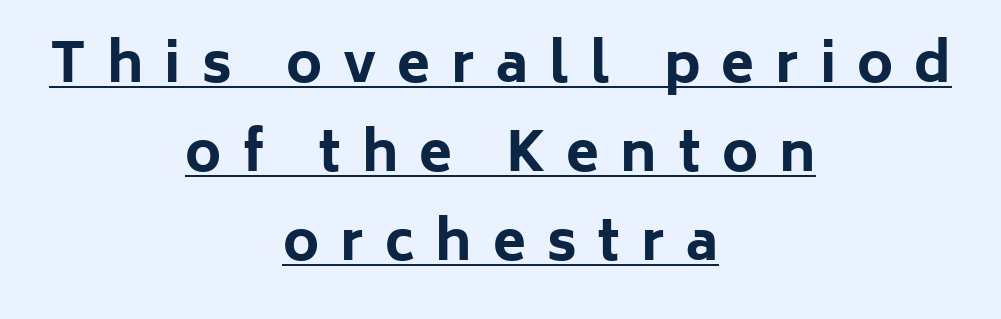
Q: Is the text bold? A: Yes.
Q: Is the text italic (slanted)? A: No, it is upright.
Q: Is the typeface a serif or a sans-serif typeface? A: Sans-serif.
Q: Is the text underlined? A: Yes.
Q: How is the paragraph aligned? A: Centered.
Q: Is the spacing between letters normal or unusually wide? A: Unusually wide.
Q: Is the spacing between lines tight, normal or loose? A: Normal.
Q: Width (condensed, normal, or wide)? A: Normal.
Q: Stroke contrast? A: Low.
Q: x-height? A: Medium.
Q: Monospaced? A: No.
